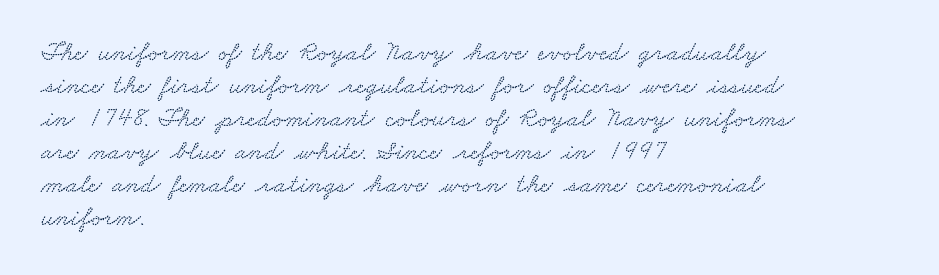
Q: Is the text underlined? A: No.
Q: How is the paragraph aligned? A: Left-aligned.
Q: Is the spacing between letters normal or unusually wide? A: Normal.
